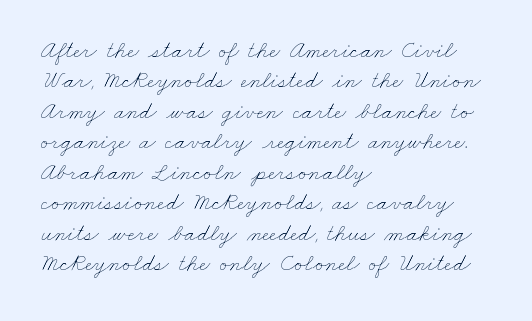
Q: Is the text bold? A: No.
Q: Is the text underlined? A: No.
Q: How is the paragraph aligned? A: Left-aligned.
Q: Is the spacing between letters normal or unusually wide? A: Normal.
Q: Is the spacing between lines tight, normal or loose? A: Normal.
